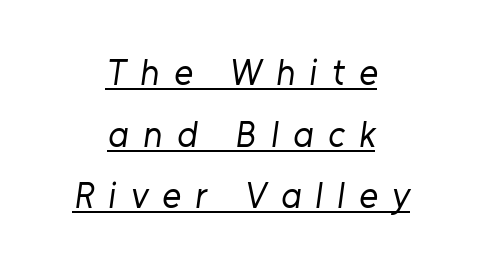
The image shows 36 px regular-weight sans-serif type; set centered, line spacing 1.71x, unusually wide letter spacing (+0.4 em), underlined; low stroke contrast and a medium x-height.
